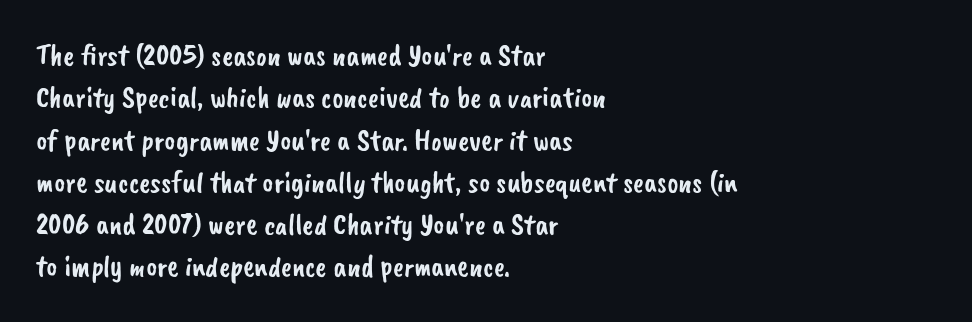
{"serif": "no", "width": "normal", "stroke_contrast": "low", "x_height": "small", "monospaced": "no", "underline": "no", "align": "left", "line_spacing": "normal", "line_spacing_ratio": 1.41, "letter_spacing": "normal", "letter_spacing_em": 0.0, "glyph_px": 30}
